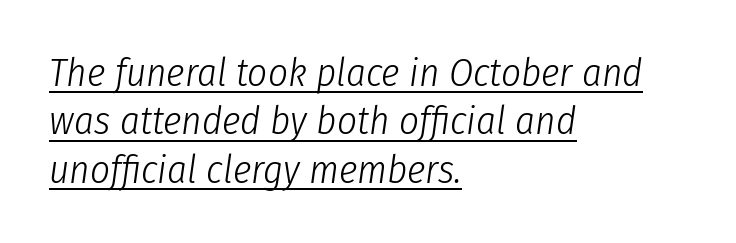
Stems and bowls with no extra thickness — not bold. Slanted lettering throughout. Notice how the passage keeps a crisp vertical edge on the left only. Is this a fixed-width face? No — the glyphs have proportional, varying widths. Does extra space separate the letters? No, they use regular spacing. A baseline rule has been typeset under these characters.
